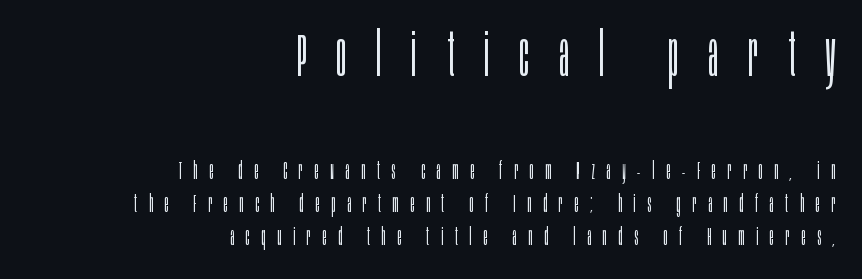
The font family rendered here belongs to the sans-serif group. The type sits square on the baseline with zero lean. Letters have the restrained weight of plain body copy at most. Unmarked baselines from the first word to the last. Each letter keeps its own natural width here, so spacing adapts to shape. Short note: letters widely spaced.
